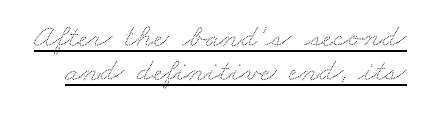
The image shows 33 px wide type; set tight line spacing (1.04x), normal letter spacing, underlined; low stroke contrast and a small x-height.
